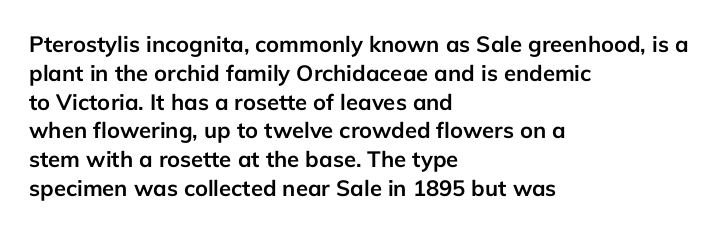
The rows are spaced the way most documents space them. Its strokes are broad and dark, the hallmark of bold type. Posture: upright roman. A bare baseline throughout the passage.
